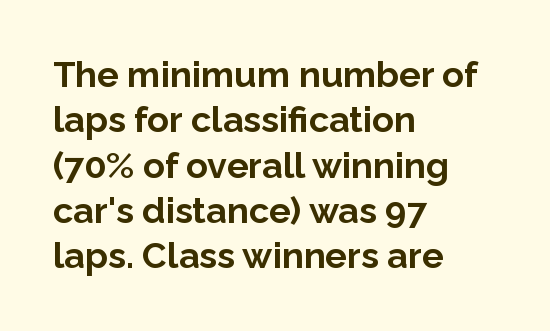
Think of a printed novel: that variable character pitch is what you see here. This rendering features lettering with no underline. Honestly, the row spacing looks completely unremarkable. Plenty of ink on the page — the face is bold.
